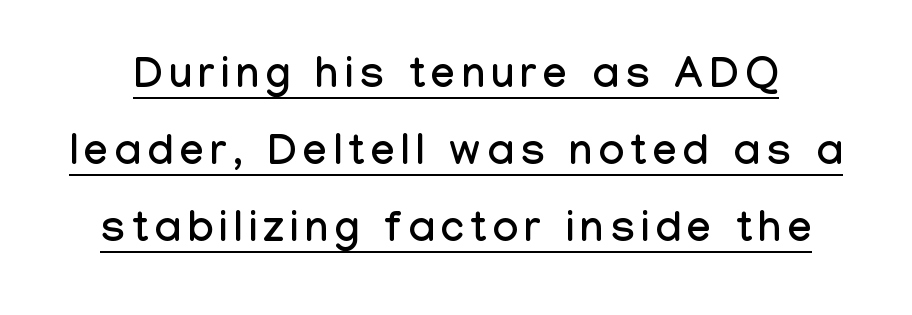
The image shows 43 px condensed sans-serif type, upright; set line spacing 1.79x, underlined; low stroke contrast and a medium x-height.
